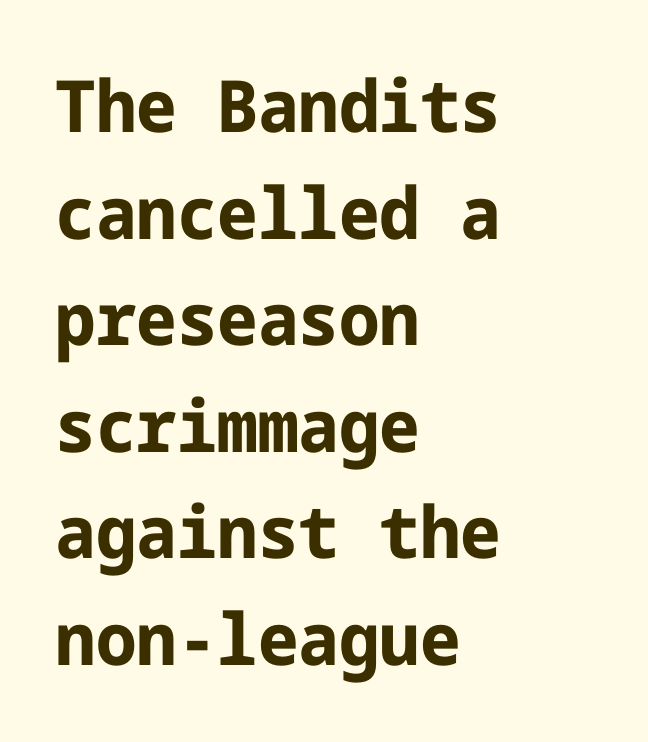
{"serif": "no", "italic": "no", "bold": "yes", "weight": "bold", "width": "normal", "stroke_contrast": "low", "x_height": "medium", "underline": "no", "align": "left", "line_spacing": "normal", "line_spacing_ratio": 1.48, "letter_spacing": "normal", "letter_spacing_em": 0.0, "glyph_px": 72}
